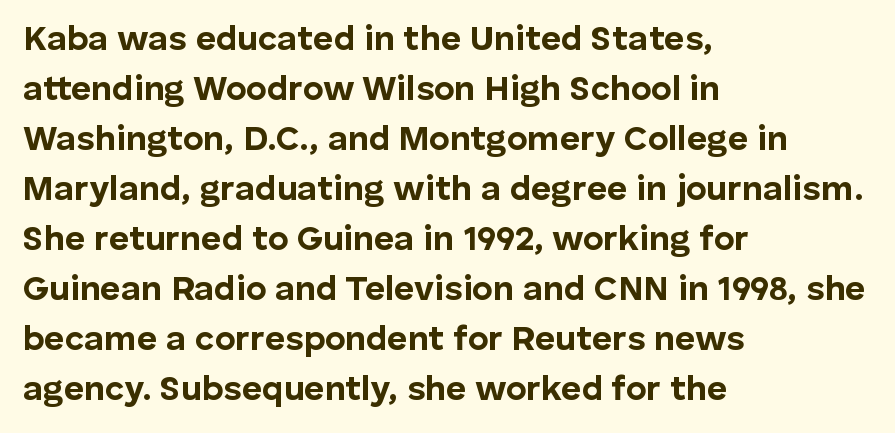
Q: Is the text bold? A: Yes.
Q: Is the text italic (slanted)? A: No, it is upright.
Q: Is the typeface a serif or a sans-serif typeface? A: Sans-serif.
Q: Is the text underlined? A: No.
Q: How is the paragraph aligned? A: Left-aligned.
Q: Is the spacing between letters normal or unusually wide? A: Normal.
Q: Is the spacing between lines tight, normal or loose? A: Normal.
Q: Width (condensed, normal, or wide)? A: Normal.
Q: Stroke contrast? A: Low.
Q: x-height? A: Medium.
Q: Monospaced? A: No.
